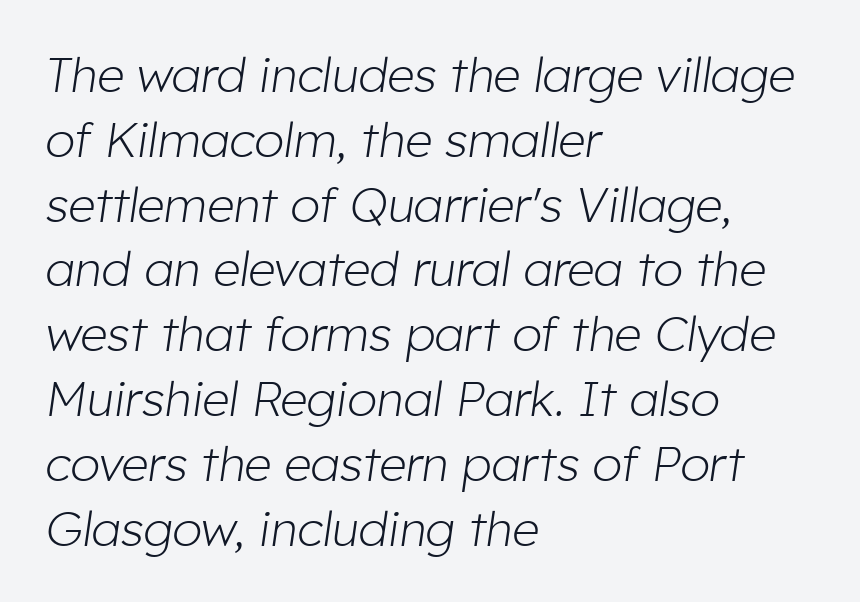
If you measured baseline to baseline, you'd find a middling distance. Is the type slanted? Yes — the strokes lean at a clear angle. Character widths vary here, with narrow letters taking less room than wide ones. Just letters on the line, the space beneath them empty.
